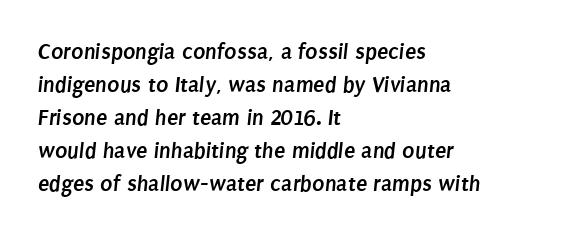
The image shows 23 px bold type; set left-aligned, normal line spacing (1.43x), normal letter spacing, not underlined.
